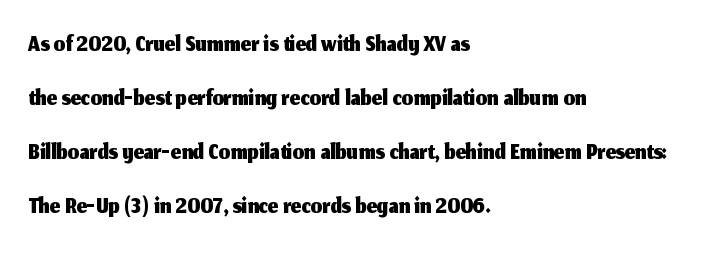
Letter spacing: default. The compositor pushed each line to the left boundary. A typesetter would call this proportional, since set widths differ per character. The passage shown is not underscored anywhere.
